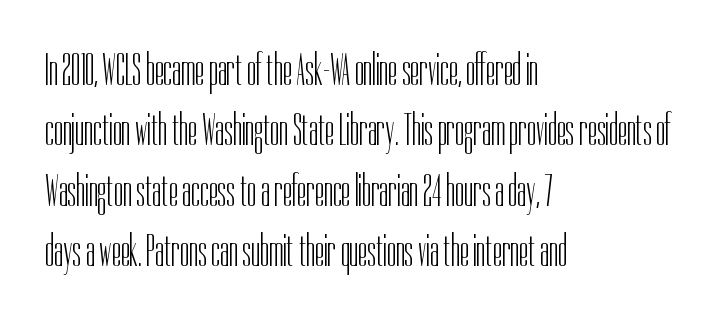
{"serif": "no", "italic": "no", "bold": "no", "weight": "light", "width": "condensed", "stroke_contrast": "low", "x_height": "medium", "monospaced": "no", "underline": "no", "align": "left", "line_spacing": "normal", "line_spacing_ratio": 1.31, "letter_spacing": "normal", "letter_spacing_em": 0.0, "glyph_px": 46}
